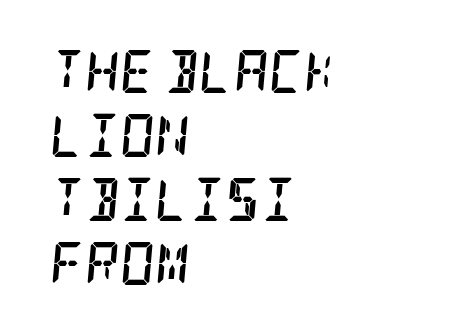
{"serif": "yes", "italic": "yes", "lean": "right", "slant_degrees": 5, "bold": "yes", "weight": "semibold", "width": "condensed", "stroke_contrast": "low", "x_height": "large", "underline": "no", "align": "left", "line_spacing": "normal", "line_spacing_ratio": 1.49, "letter_spacing": "normal", "letter_spacing_em": 0.0, "glyph_px": 43}
